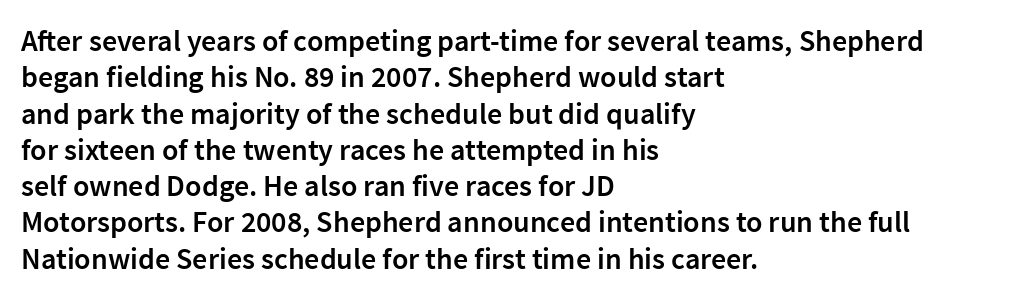
Q: Is the text bold? A: Semi-bold.
Q: Is the text italic (slanted)? A: No, it is upright.
Q: Is the typeface a serif or a sans-serif typeface? A: Sans-serif.
Q: Is the text underlined? A: No.
Q: How is the paragraph aligned? A: Left-aligned.
Q: Is the spacing between letters normal or unusually wide? A: Normal.
Q: Width (condensed, normal, or wide)? A: Normal.
Q: Stroke contrast? A: Low.
Q: x-height? A: Medium.
Q: Monospaced? A: No.
